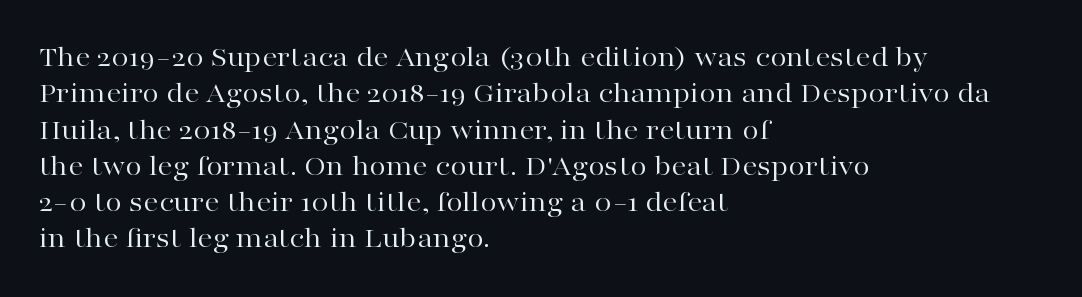
The font is comparable to plain body text, perhaps lighter. This is serif lettering, the kind often seen in printed books. Every stem runs plumb, perpendicular to the baseline. The passage shown is not underscored anywhere.
